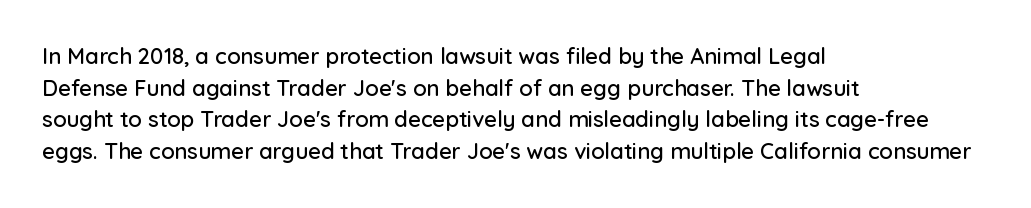
Q: Is the text italic (slanted)? A: No, it is upright.
Q: Is the text underlined? A: No.
Q: How is the paragraph aligned? A: Left-aligned.
Q: Is the spacing between letters normal or unusually wide? A: Normal.
Q: Is the spacing between lines tight, normal or loose? A: Normal.
